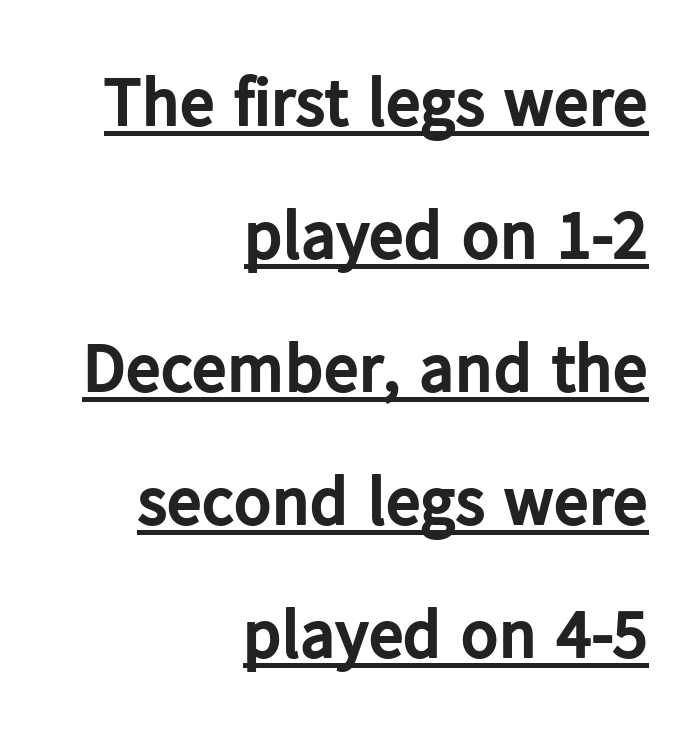
The image shows 70 px bold sans-serif type, upright; set right-aligned, loose line spacing (1.9x), normal letter spacing, underlined; low stroke contrast and a medium x-height.
